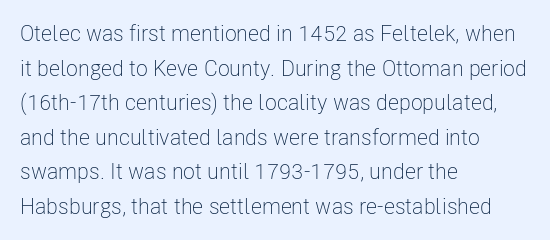
The image shows 22 px text type, upright; set left-aligned, normal line spacing (1.57x), normal letter spacing, not underlined.
